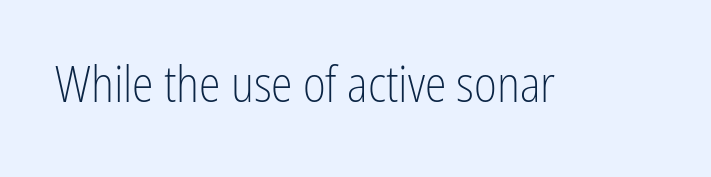
{"serif": "no", "italic": "no", "bold": "no", "weight": "light", "width": "condensed", "stroke_contrast": "low", "x_height": "medium", "monospaced": "no", "underline": "no", "letter_spacing": "normal", "letter_spacing_em": 0.0, "glyph_px": 49}
